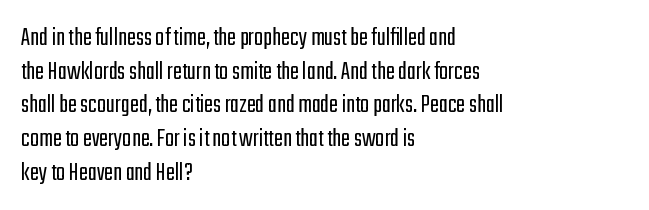
Q: Is the text bold? A: No.
Q: Is the text italic (slanted)? A: No, it is upright.
Q: Is the text underlined? A: No.
Q: How is the paragraph aligned? A: Left-aligned.
Q: Is the spacing between letters normal or unusually wide? A: Normal.
Q: Is the spacing between lines tight, normal or loose? A: Normal.
